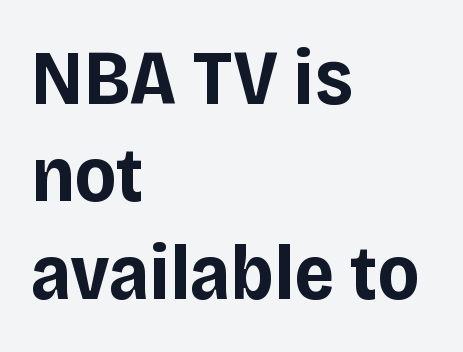
The image shows 78 px bold sans-serif type, upright; set left-aligned, normal line spacing (1.25x), normal letter spacing, not underlined; low stroke contrast and a large x-height.
